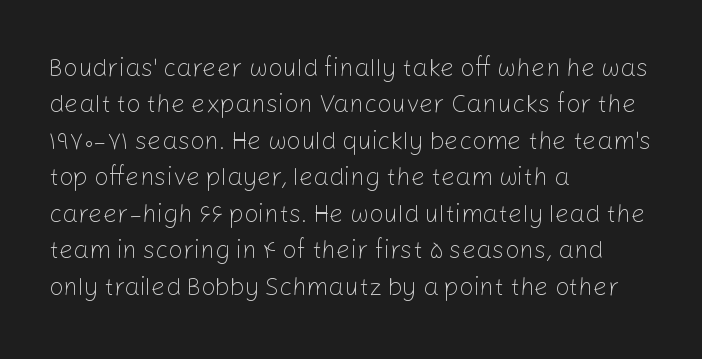
In terms of posture, this sample is upright. The passage shown has conventional tracking throughout. The zone under the glyphs is completely vacant. The lines are quadded left. These glyphs show unthickened strokes, regular width or finer. Rows of type keep a routine distance in the vertical direction.
